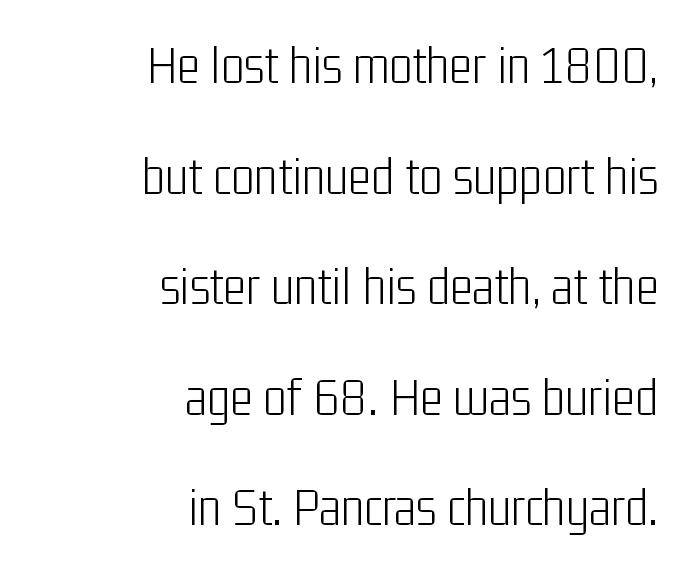
Does the leading feel generous? Absolutely, it's lavish. The letterforms sit at book weight or below. The gaps between neighbouring characters are ordinary and unremarkable. In CSS terms this would be text-align: right.
